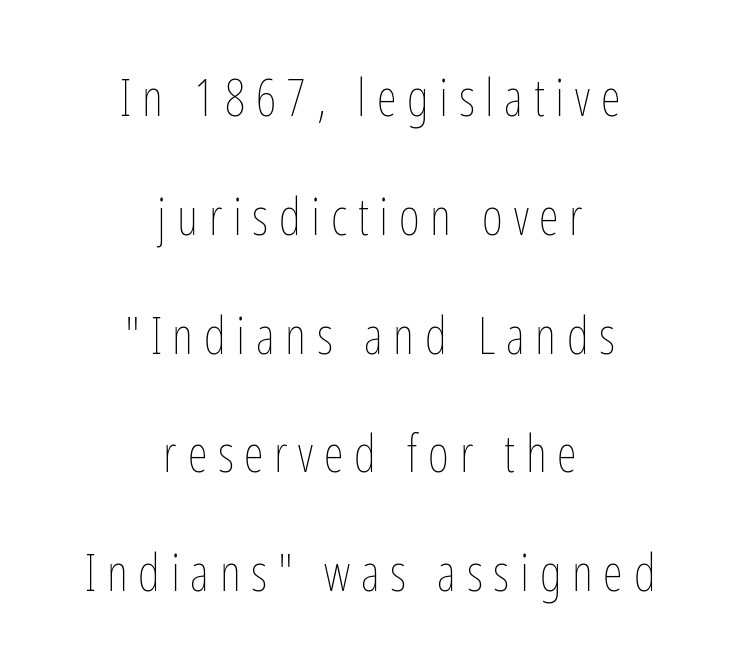
Q: Is the text bold? A: No.
Q: Is the text italic (slanted)? A: No, it is upright.
Q: Is the text underlined? A: No.
Q: How is the paragraph aligned? A: Centered.
Q: Is the spacing between letters normal or unusually wide? A: Unusually wide.
Q: Is the spacing between lines tight, normal or loose? A: Loose.
Q: Width (condensed, normal, or wide)? A: Condensed.
Q: Stroke contrast? A: Low.
Q: x-height? A: Medium.
Q: Monospaced? A: No.
